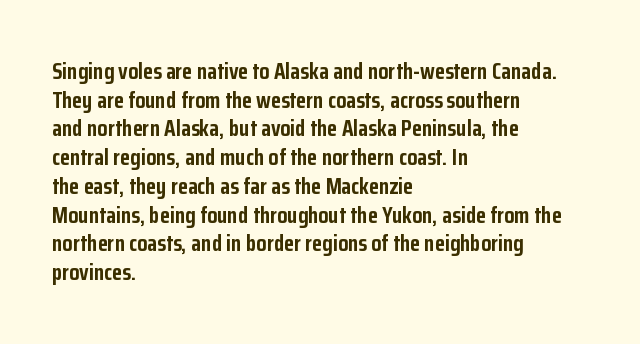
In CSS terms this would be text-align: left. On the weight axis this lands at bold, roughly 700. No word sits above an underline. Regarding leading, the lines here are spaced in the standard way. Quick note: not italic, upright. Glyph-to-glyph distance matches everyday printed text.
